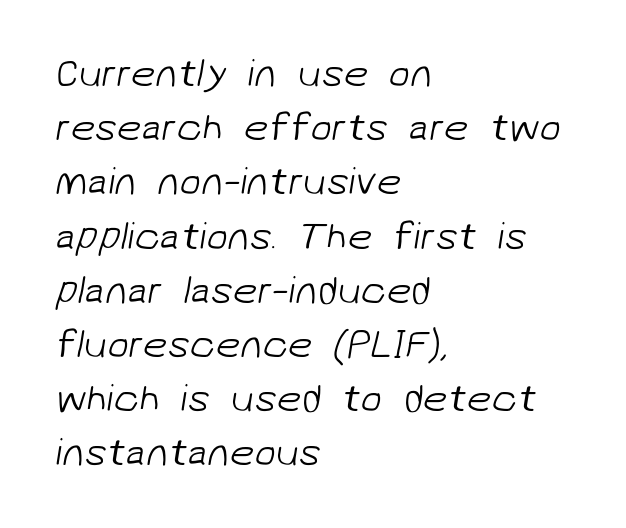
Q: Is the text bold? A: No.
Q: Is the typeface a serif or a sans-serif typeface? A: Sans-serif.
Q: Is the text underlined? A: No.
Q: How is the paragraph aligned? A: Left-aligned.
Q: Is the spacing between letters normal or unusually wide? A: Normal.
Q: Is the spacing between lines tight, normal or loose? A: Normal.
Q: Width (condensed, normal, or wide)? A: Normal.
Q: Stroke contrast? A: Low.
Q: x-height? A: Medium.
Q: Monospaced? A: No.
